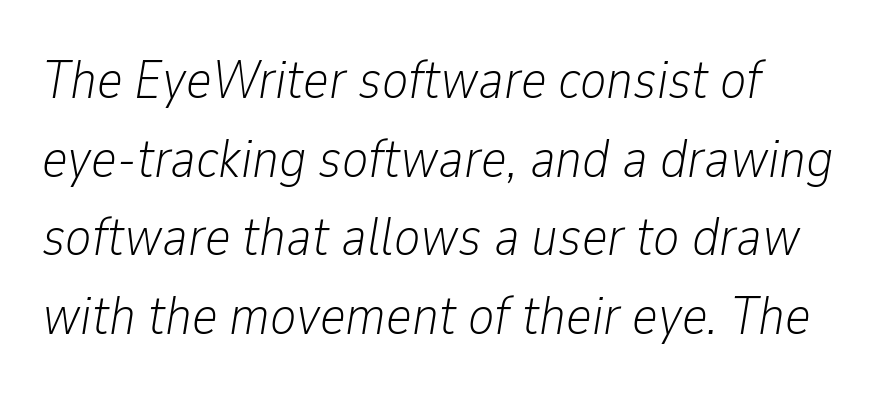
{"italic": "yes", "lean": "right", "slant_degrees": 9, "bold": "no", "weight": "light", "width": "condensed", "stroke_contrast": "low", "x_height": "medium", "monospaced": "no", "underline": "no", "align": "left", "line_spacing": "normal", "line_spacing_ratio": 1.43, "letter_spacing": "normal", "letter_spacing_em": 0.0, "glyph_px": 55}
